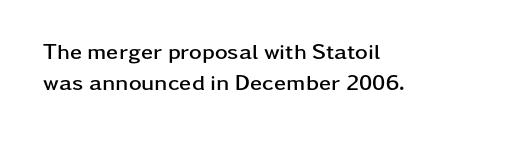
{"italic": "no", "bold": "yes", "underline": "no", "align": "left", "line_spacing": "normal", "line_spacing_ratio": 1.43, "letter_spacing": "normal", "letter_spacing_em": 0.0, "glyph_px": 22}
